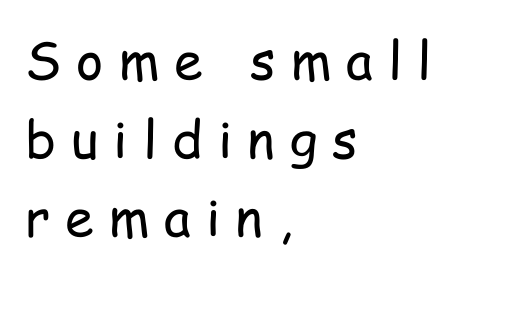
Characters remain perfectly vertical along every line. Look at the tracking — it's clearly loosened, letters drifting apart. The type family on display is of the sans-serif kind. Varying glyph widths throughout — classic text-font behaviour. One glance says typical: line gaps are just what's usual. Descenders are the only things crossing below the line.
